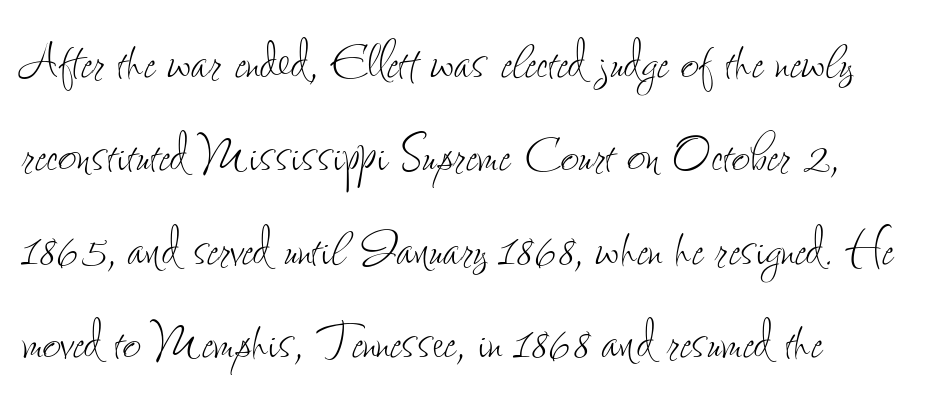
{"bold": "no", "weight": "thin", "width": "condensed", "stroke_contrast": "low", "x_height": "small", "monospaced": "no", "underline": "no", "align": "left", "line_spacing": "normal", "line_spacing_ratio": 1.46, "letter_spacing": "normal", "letter_spacing_em": 0.0, "glyph_px": 64}
